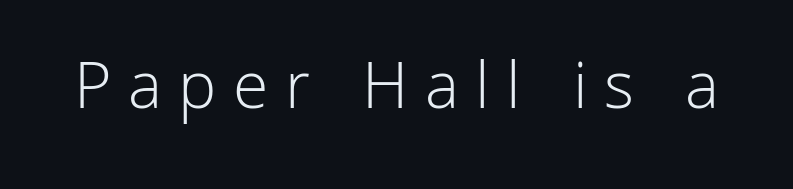
The passage shown is not underscored anywhere. Is this a fixed-width face? No — the glyphs have proportional, varying widths. The glyphs in this specimen are sans serif. The tracking jumps out immediately: characters are airy and widely separated. Notice how the stems are strictly vertical — no italics here. The passage shown is not bold in any degree.
